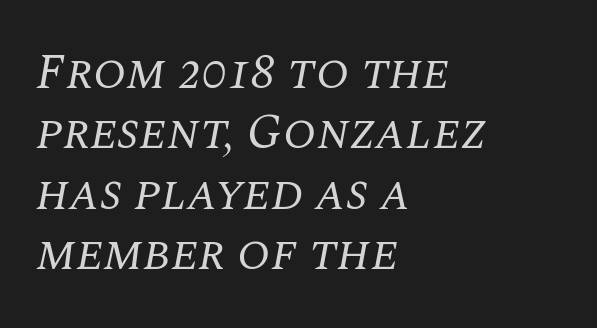
{"serif": "yes", "italic": "yes", "lean": "right", "slant_degrees": 10, "bold": "no", "weight": "regular", "width": "normal", "stroke_contrast": "medium", "x_height": "large", "monospaced": "no", "underline": "no", "align": "left", "line_spacing_ratio": 1.23, "letter_spacing": "normal", "letter_spacing_em": 0.0, "glyph_px": 49}
